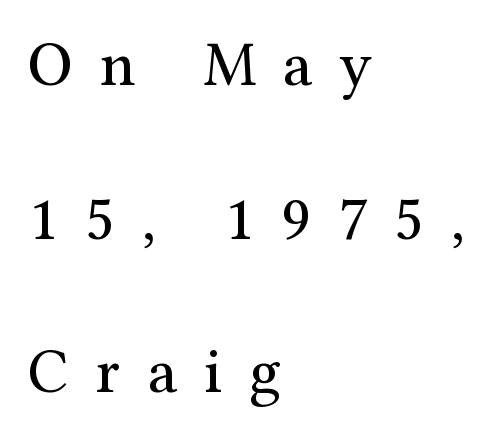
Q: Is the text bold? A: No.
Q: Is the text italic (slanted)? A: No, it is upright.
Q: Is the typeface a serif or a sans-serif typeface? A: Serif.
Q: Is the text underlined? A: No.
Q: How is the paragraph aligned? A: Left-aligned.
Q: Is the spacing between letters normal or unusually wide? A: Unusually wide.
Q: Is the spacing between lines tight, normal or loose? A: Loose.
Q: Width (condensed, normal, or wide)? A: Normal.
Q: Stroke contrast? A: Medium.
Q: x-height? A: Medium.
Q: Monospaced? A: No.
